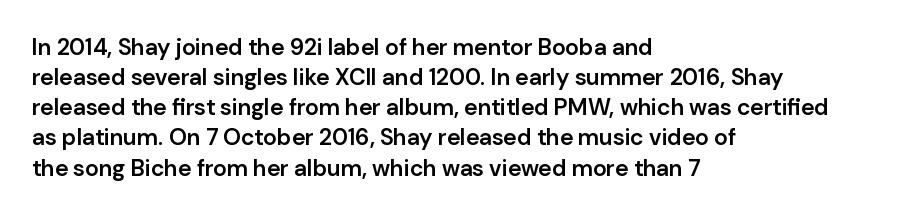
How are the letters spaced? Ordinarily, with no added tracking. Ordinary non-slanted type is in use. Notice the strokes are somewhat thickened but not fully heavy: this is a semibold. Descenders are the only things crossing below the line.
